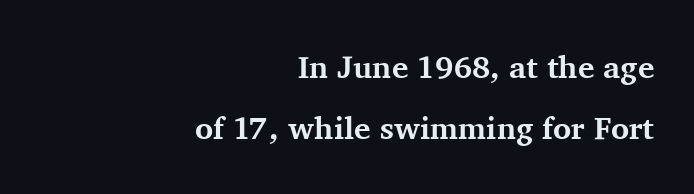
The font's upright variant was chosen for this text. In terms of leading, this rendering errs on the spacious side. The font is running at its bold setting. Caption: standard tracking, unaltered.
